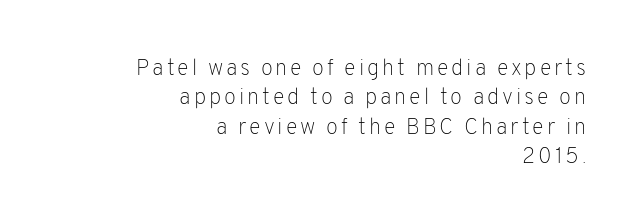
Q: Is the text bold? A: No.
Q: Is the text italic (slanted)? A: No, it is upright.
Q: Is the text underlined? A: No.
Q: How is the paragraph aligned? A: Right-aligned.
Q: Is the spacing between lines tight, normal or loose? A: Normal.
